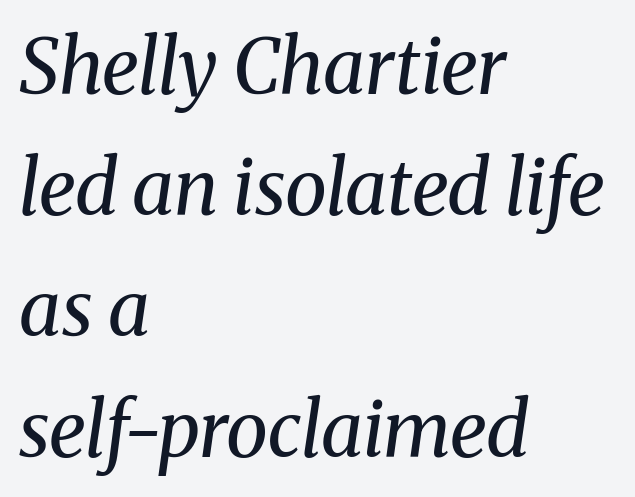
{"serif": "yes", "italic": "yes", "lean": "right", "slant_degrees": 8, "bold": "no", "weight": "regular", "width": "normal", "stroke_contrast": "medium", "x_height": "medium", "monospaced": "no", "underline": "no", "align": "left", "line_spacing": "normal", "line_spacing_ratio": 1.59, "letter_spacing": "normal", "letter_spacing_em": 0.0, "glyph_px": 76}
